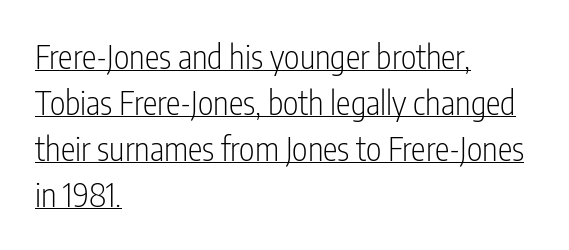
{"serif": "no", "italic": "no", "bold": "no", "weight": "light", "width": "condensed", "stroke_contrast": "low", "x_height": "medium", "monospaced": "no", "underline": "yes", "align": "left", "line_spacing": "normal", "line_spacing_ratio": 1.39, "letter_spacing": "normal", "letter_spacing_em": 0.0, "glyph_px": 33}
